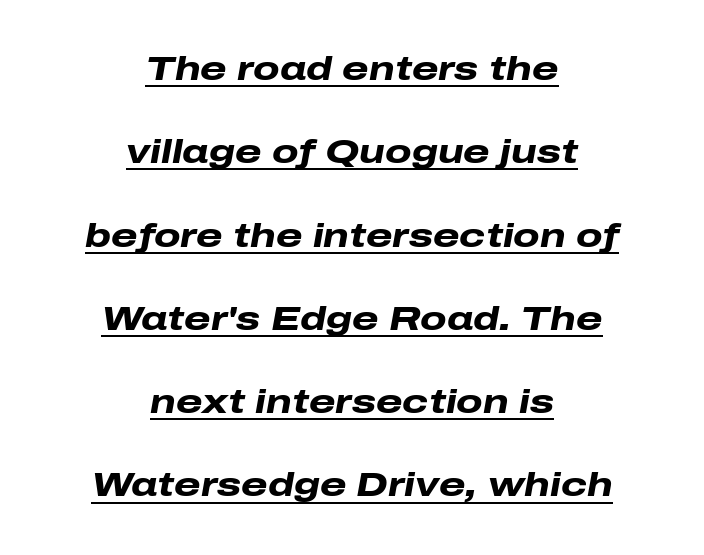
The image shows 34 px heavy, wide type, italic (leaning right); set centered, loose line spacing (2.45x), normal letter spacing, underlined; low stroke contrast and a medium x-height.
